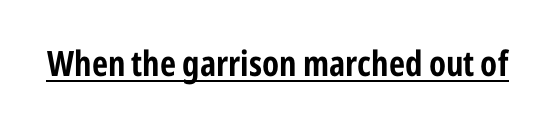
{"serif": "no", "italic": "no", "bold": "yes", "weight": "bold", "width": "condensed", "stroke_contrast": "low", "x_height": "medium", "monospaced": "no", "underline": "yes", "letter_spacing": "normal", "letter_spacing_em": 0.0, "glyph_px": 35}
